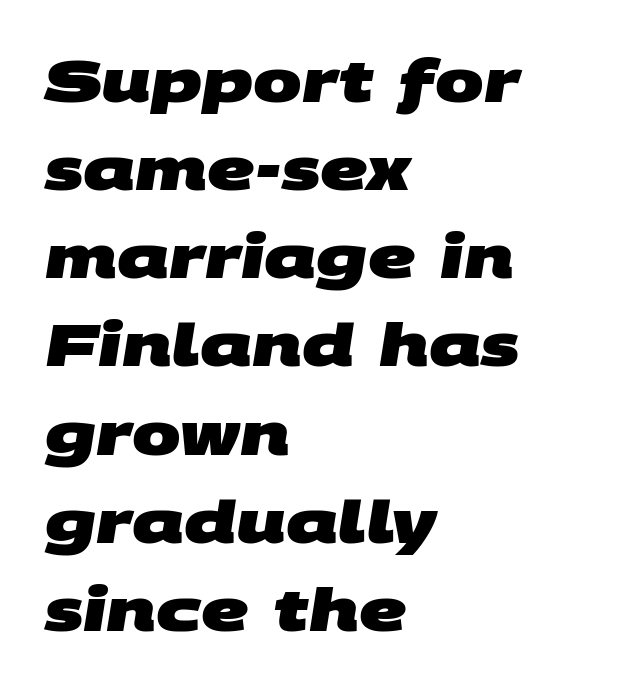
Q: Is the text bold? A: Yes.
Q: Is the typeface a serif or a sans-serif typeface? A: Sans-serif.
Q: Is the text underlined? A: No.
Q: How is the paragraph aligned? A: Left-aligned.
Q: Is the spacing between letters normal or unusually wide? A: Normal.
Q: Is the spacing between lines tight, normal or loose? A: Normal.
Q: Width (condensed, normal, or wide)? A: Wide.
Q: Stroke contrast? A: Medium.
Q: x-height? A: Large.
Q: Monospaced? A: No.
